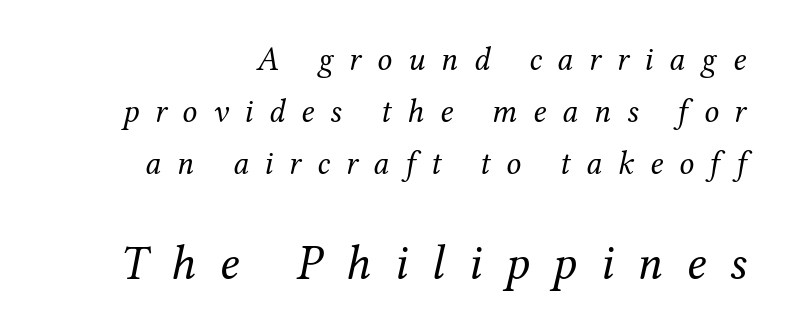
Has an underline been added? It has not. A typesetter would call this leading conventional body-copy spacing. Observe the lean: these are italic letterforms. Compared with typical body copy, the letter spacing here is much looser. Stroke thickness stays within the range of a standard reading face or lighter.
